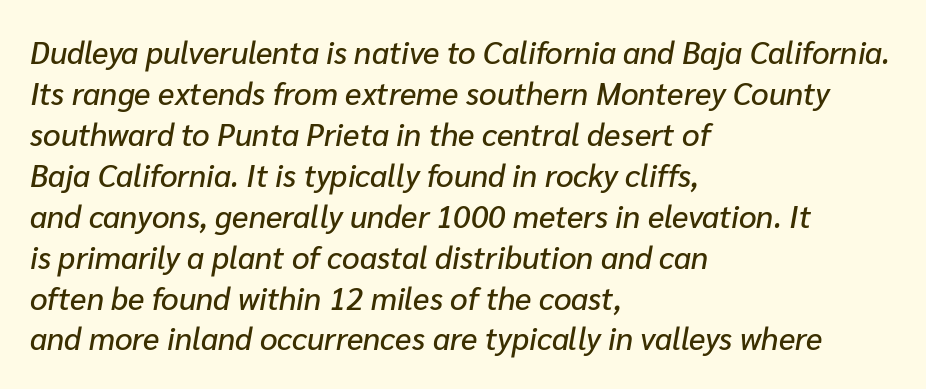
{"italic": "yes", "lean": "right", "slant_degrees": 10, "width": "normal", "stroke_contrast": "low", "x_height": "medium", "monospaced": "no", "underline": "no", "align": "left", "line_spacing": "normal", "line_spacing_ratio": 1.32, "letter_spacing": "normal", "letter_spacing_em": 0.0, "glyph_px": 31}
